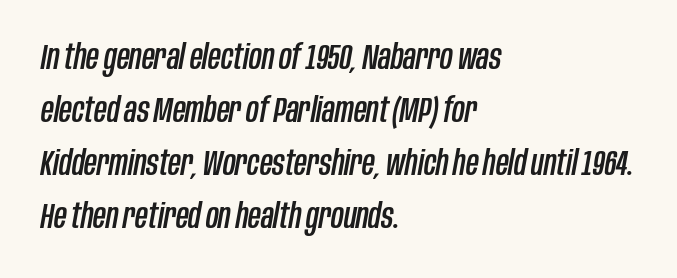
Q: Is the text italic (slanted)? A: Yes, it leans right by about 10 degrees.
Q: Is the text underlined? A: No.
Q: How is the paragraph aligned? A: Left-aligned.
Q: Is the spacing between letters normal or unusually wide? A: Normal.
Q: Is the spacing between lines tight, normal or loose? A: Normal.
Q: Width (condensed, normal, or wide)? A: Condensed.
Q: Stroke contrast? A: Low.
Q: x-height? A: Large.
Q: Monospaced? A: No.
